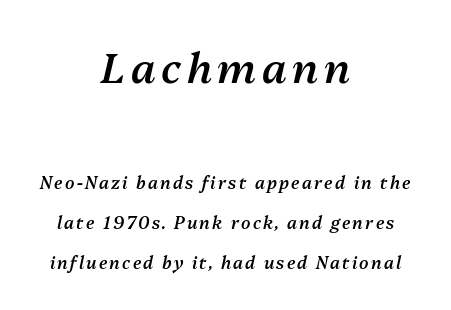
The rendering uses natural spacing where letterforms have individual widths. The compositor balanced each line on the midline. Every character sits at an angle, as italics do. Emphasis by weight is partial: semibold.
